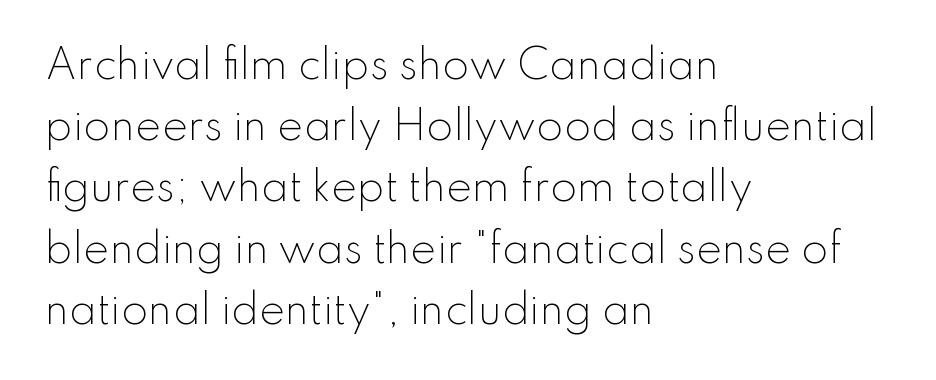
The zone under the glyphs is completely vacant. Upright lettering throughout. Normally led — the rows are evenly, conventionally spaced. The face looks like a standard text weight, possibly lighter.
